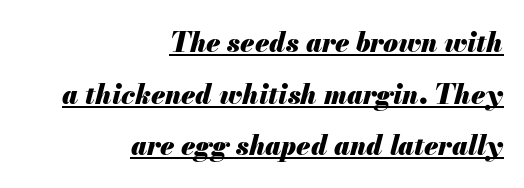
Layout note: lines flush right. Successive baselines arrive slowly, with a big drop between each. The typesetting leans heavy: a genuine bold. Standard letterfit; no display-style spreading of the glyphs. Posture: slanted.
